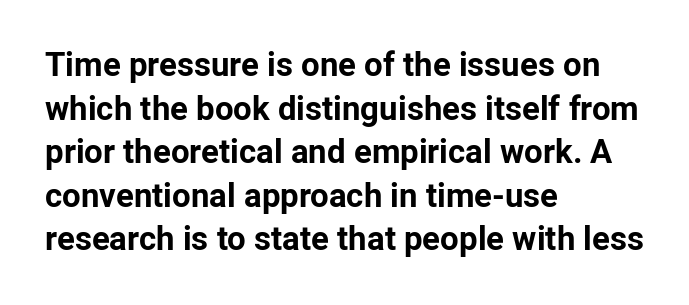
{"serif": "no", "italic": "no", "bold": "yes", "weight": "bold", "width": "normal", "stroke_contrast": "low", "x_height": "medium", "monospaced": "no", "underline": "no", "align": "left", "line_spacing": "normal", "line_spacing_ratio": 1.32, "letter_spacing": "normal", "letter_spacing_em": 0.0, "glyph_px": 33}
